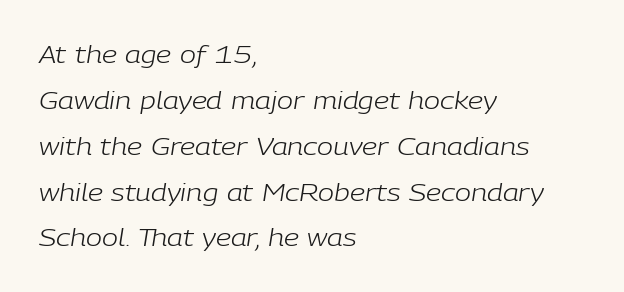
Posture: slanted. Summary of weight: not heavy and not bold. Airy leading. There is no visible air inserted between adjacent glyphs. Every row of glyphs begins at an identical x-position on the left. Glance below the letters and you will spot only blank space.
